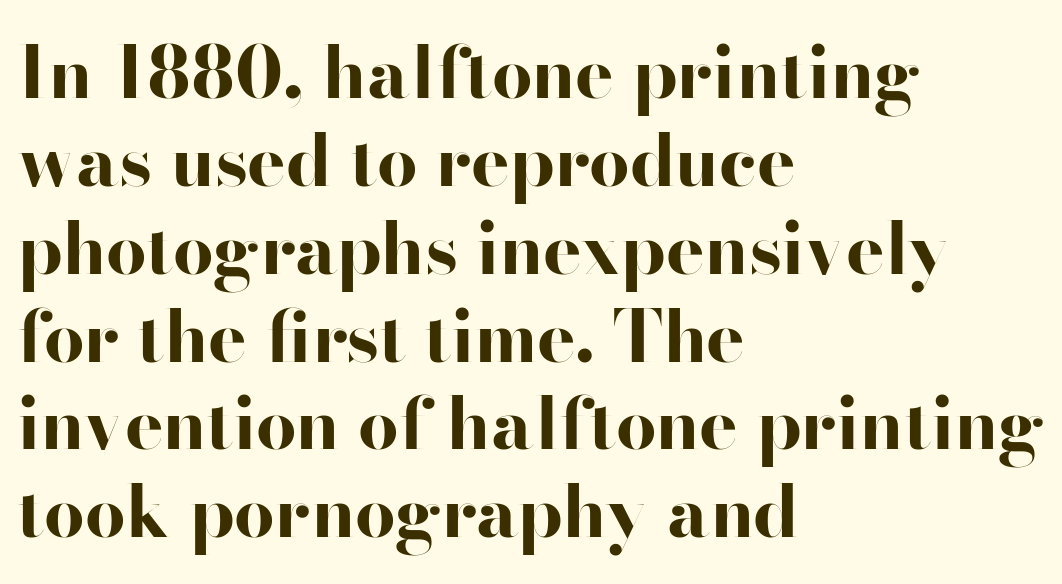
Check where the strokes stop: nothing finishes them off — pure sans. Style check: upright. Any mark beneath the type? The region is blank. Character widths vary here, with narrow letters taking less room than wide ones. I'd describe the lettering as bold — thick and assertive. The rendering keeps characters at their native spacing.
